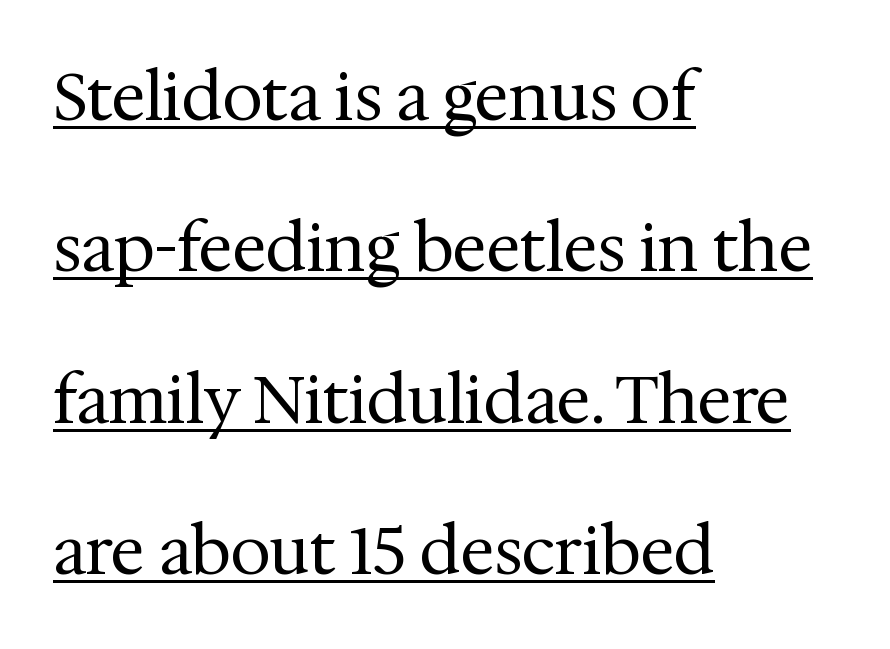
Rendered with straight, roman letterforms. The type is set solid horizontally, with unmodified tracking. Is this a fixed-width face? No — the glyphs have proportional, varying widths. The passage shown is not bold in any degree. The lines in this sample share a left origin and differ only in where they stop.
